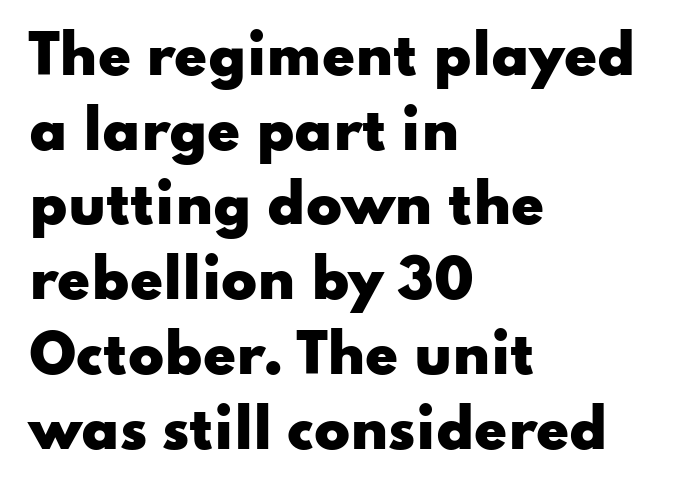
Compared with typical body copy, the letter spacing here is the same. Glance below the letters and you will spot only blank space. The passage shown is typed in a proportional face where columns would drift. Visually the block forms a straight wall on the left and a jagged coastline on the right. The vertical gap from one line to the next is medium. Serifs: no, the terminals of the letterforms are clean.
